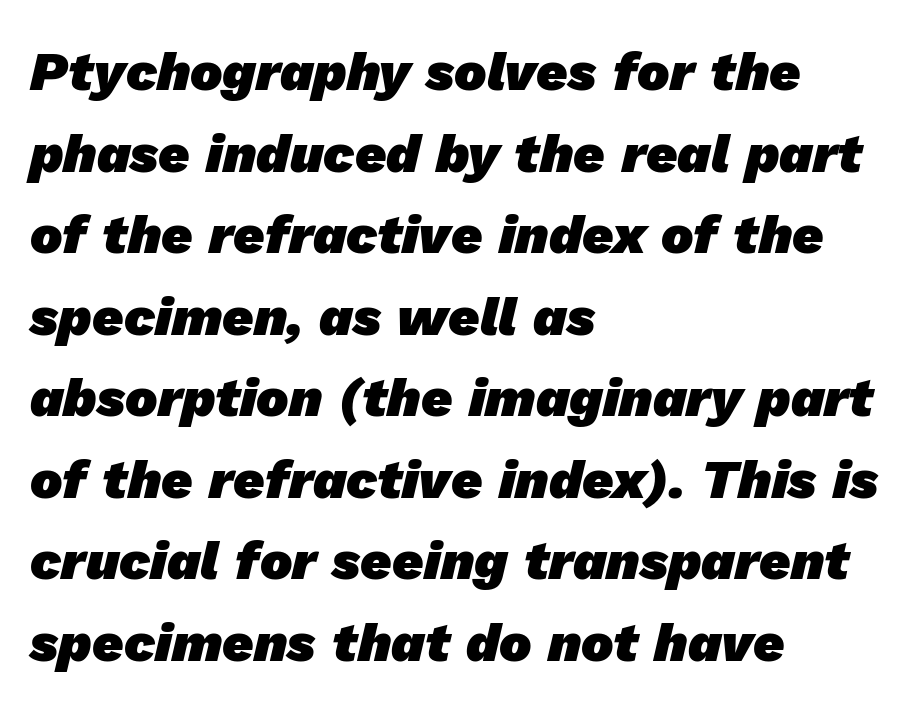
The image shows 54 px heavy sans-serif type; set left-aligned, normal line spacing (1.51x), normal letter spacing, not underlined; low stroke contrast and a medium x-height.
